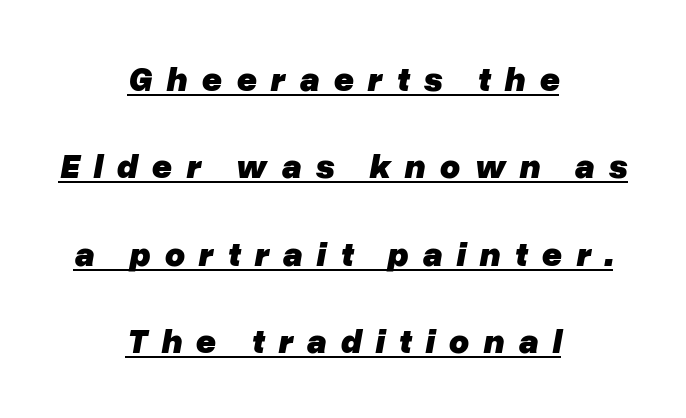
Q: Is the text bold? A: Yes.
Q: Is the text italic (slanted)? A: Yes, it leans right by about 10 degrees.
Q: Is the text underlined? A: Yes.
Q: How is the paragraph aligned? A: Centered.
Q: Is the spacing between letters normal or unusually wide? A: Unusually wide.
Q: Is the spacing between lines tight, normal or loose? A: Loose.
Q: Width (condensed, normal, or wide)? A: Normal.
Q: Stroke contrast? A: Low.
Q: x-height? A: Medium.
Q: Monospaced? A: No.
